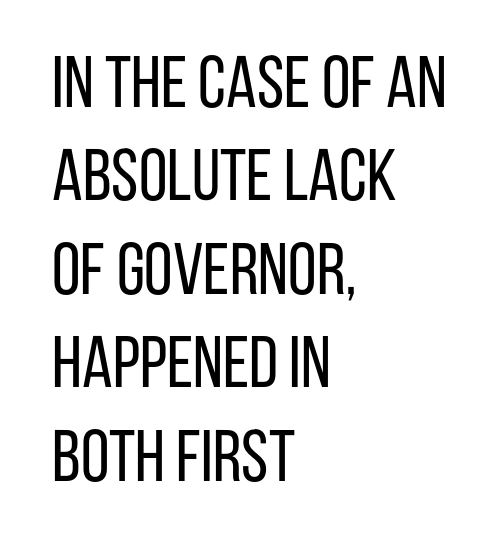
The image shows 73 px regular-weight, condensed sans-serif type, upright; set left-aligned, normal line spacing (1.28x), normal letter spacing, not underlined; low stroke contrast and a large x-height.
